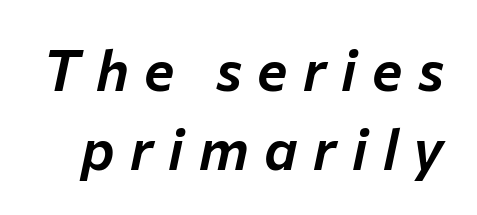
The image shows 57 px text type, italic (leaning right); set normal line spacing (1.38x), unusually wide letter spacing (+0.27 em), not underlined; low stroke contrast and a medium x-height.
